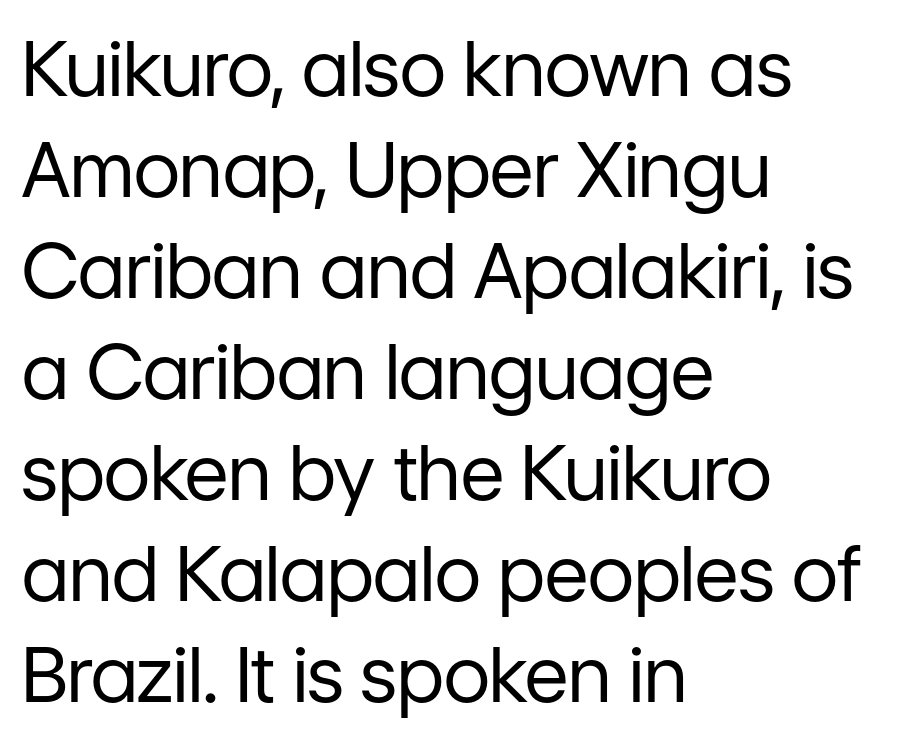
{"serif": "no", "italic": "no", "bold": "no", "weight": "regular", "width": "normal", "stroke_contrast": "low", "x_height": "medium", "monospaced": "no", "underline": "no", "align": "left", "line_spacing": "normal", "line_spacing_ratio": 1.33, "letter_spacing": "normal", "letter_spacing_em": 0.0, "glyph_px": 76}
